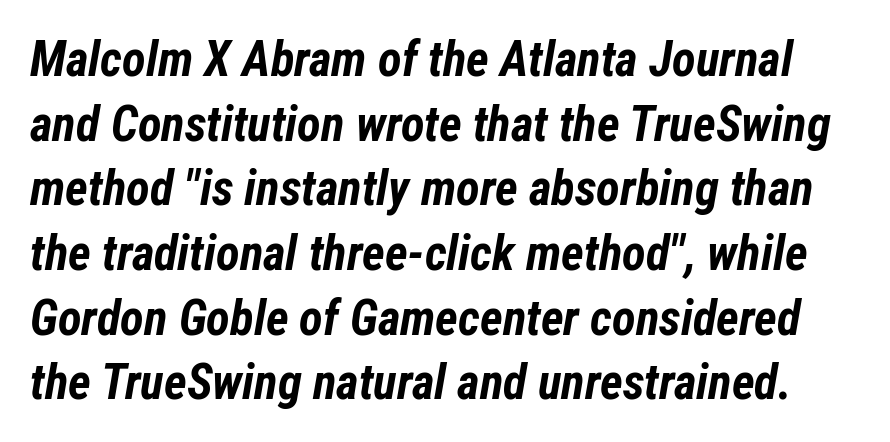
The space beneath each line is pristine and unruled. Does the weight exceed regular? Yes, all the way to bold. There's an unmistakable incline to the writing here. Normally led — the rows are evenly, conventionally spaced. The passage shown has conventional tracking throughout. Is this a fixed-width face? No — the glyphs have proportional, varying widths.
